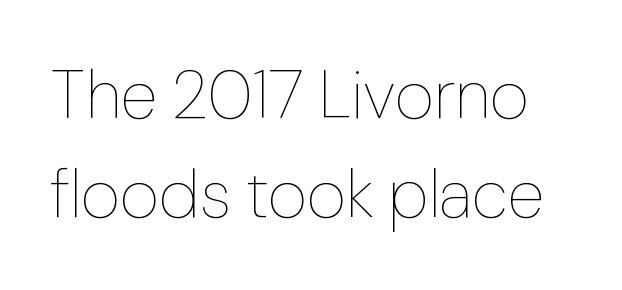
{"italic": "no", "bold": "no", "weight": "thin", "width": "normal", "stroke_contrast": "low", "x_height": "medium", "monospaced": "no", "underline": "no", "line_spacing": "normal", "line_spacing_ratio": 1.46, "letter_spacing": "normal", "letter_spacing_em": 0.0, "glyph_px": 68}
